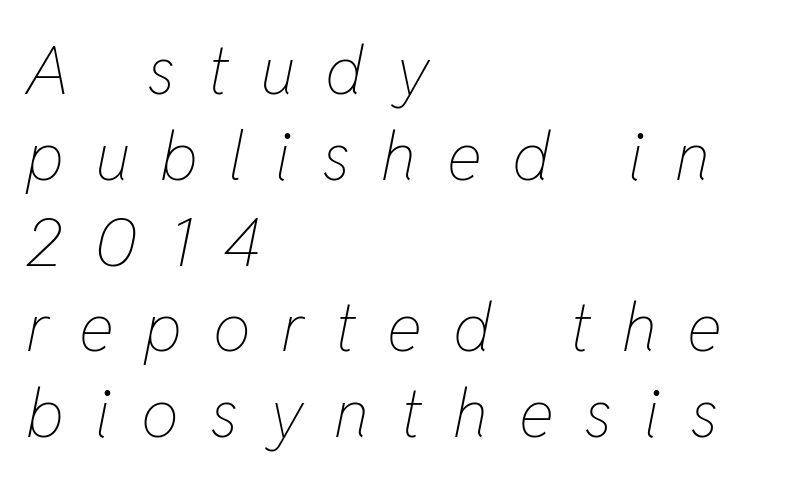
{"italic": "yes", "lean": "right", "slant_degrees": 11, "bold": "no", "weight": "thin", "width": "condensed", "stroke_contrast": "low", "x_height": "medium", "monospaced": "no", "underline": "no", "align": "left", "line_spacing": "normal", "line_spacing_ratio": 1.28, "letter_spacing": "wide", "letter_spacing_em": 0.46, "glyph_px": 67}
